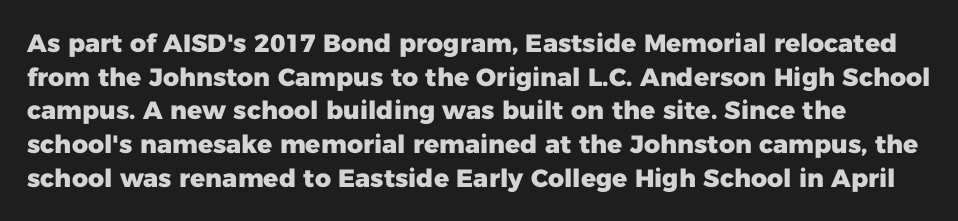
No italicization has been applied; the sample stays upright. Clear beneath every line of the passage. The lines sit at an ordinary, default distance from one another. No extra tracking has been applied to these lines. The characters look thick and weighty, a clear bold.
